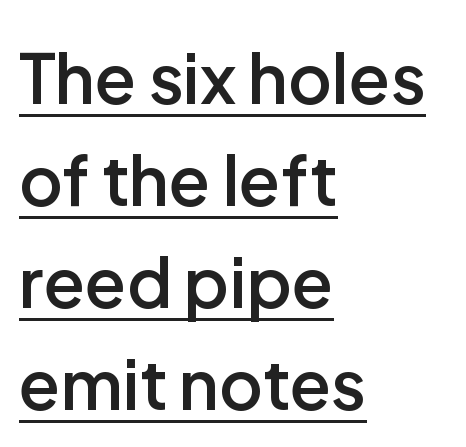
The image shows 68 px semibold sans-serif type, upright; set left-aligned, normal line spacing (1.5x), normal letter spacing, underlined; low stroke contrast and a medium x-height.
